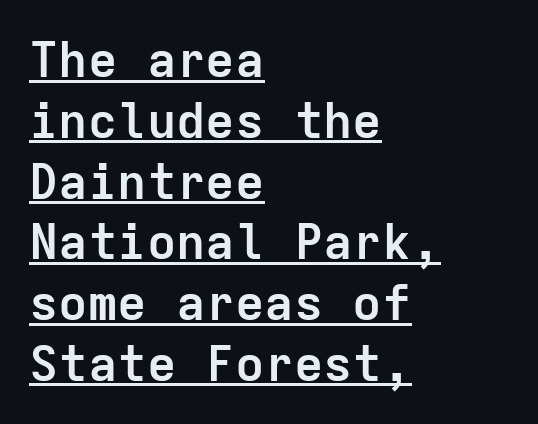
Emphasis by weight is at full strength: bold. Every stem runs plumb, perpendicular to the baseline. How are the letters spaced? Ordinarily, with no added tracking. The passage shown is typeset with a sans-serif family. Like a heading marked for emphasis, these lines bear an underscore.
